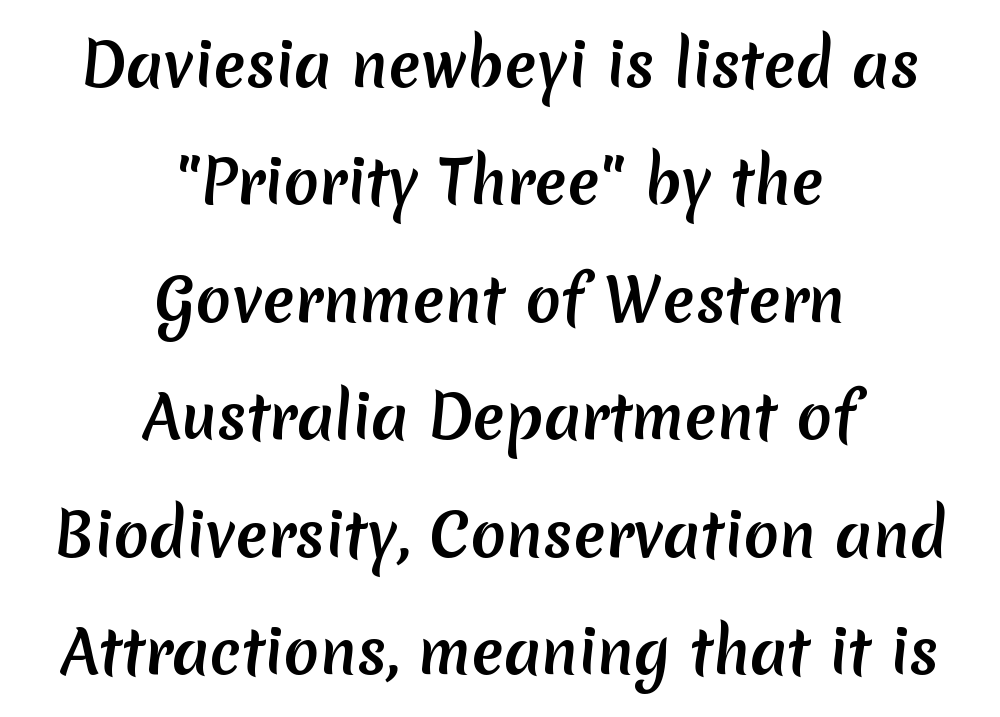
The image shows 59 px sans-serif type; set centered, loose line spacing (1.99x), normal letter spacing, not underlined; medium stroke contrast and a medium x-height.
